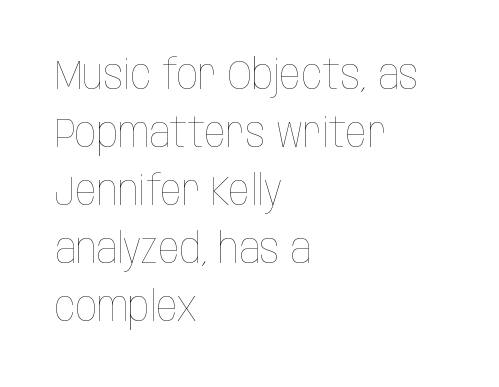
{"italic": "no", "bold": "no", "weight": "thin", "width": "condensed", "stroke_contrast": "low", "x_height": "large", "monospaced": "no", "underline": "no", "align": "left", "line_spacing": "normal", "line_spacing_ratio": 1.38, "letter_spacing": "normal", "letter_spacing_em": 0.0, "glyph_px": 42}
